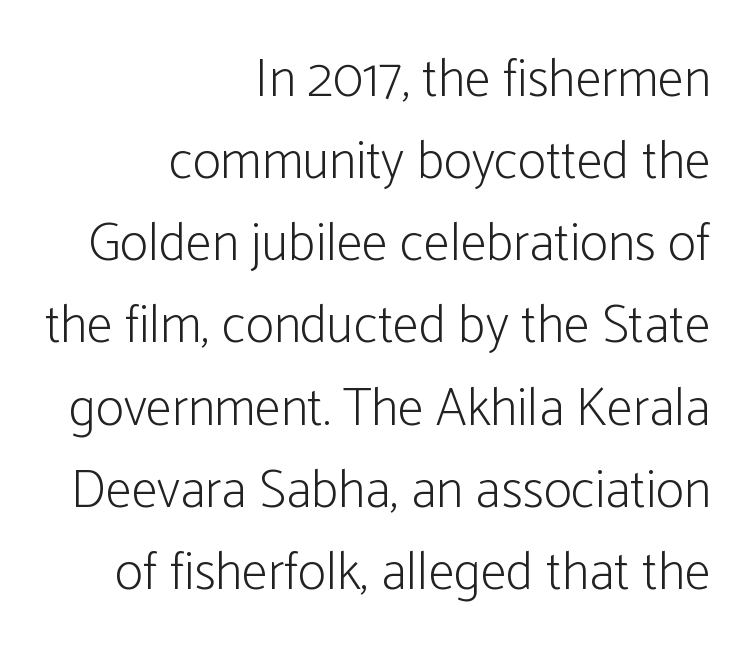
Looks like regular typesetting: each glyph gets only the width it needs. The text was rendered using a sans face with plain stroke endings. The foot of each line stays bare and open. The font sits on the lighter half of the weight spectrum, regular included. Standard letterfit; no display-style spreading of the glyphs. Regarding leading, the lines here are spaced in the standard way.
